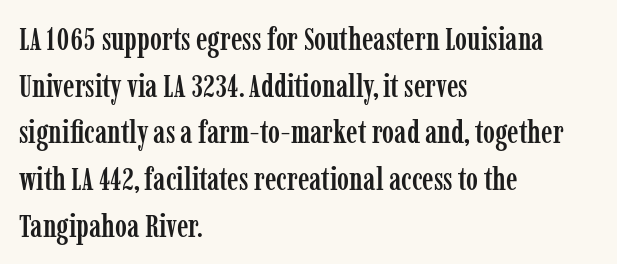
The image shows 32 px condensed serif type, upright; set left-aligned, normal line spacing (1.46x), normal letter spacing, not underlined; low stroke contrast and a medium x-height.
